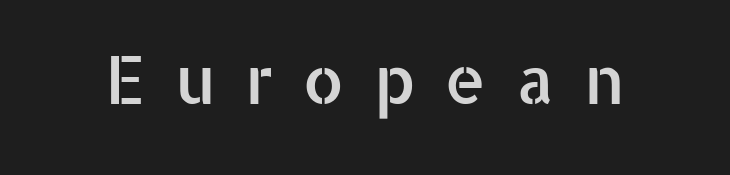
Q: Is the text italic (slanted)? A: No, it is upright.
Q: Is the typeface a serif or a sans-serif typeface? A: Sans-serif.
Q: Is the text underlined? A: No.
Q: Is the spacing between letters normal or unusually wide? A: Unusually wide.
Q: Width (condensed, normal, or wide)? A: Normal.
Q: Stroke contrast? A: Low.
Q: x-height? A: Medium.
Q: Monospaced? A: No.
